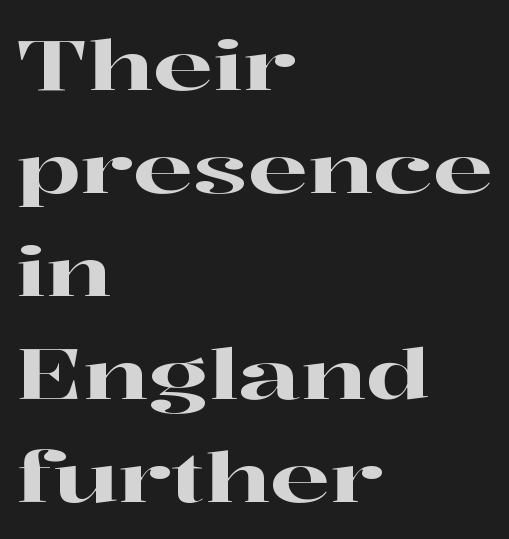
{"serif": "yes", "italic": "no", "width": "wide", "stroke_contrast": "high", "x_height": "medium", "monospaced": "no", "underline": "no", "align": "left", "line_spacing": "normal", "line_spacing_ratio": 1.47, "letter_spacing": "normal", "letter_spacing_em": 0.0, "glyph_px": 70}
